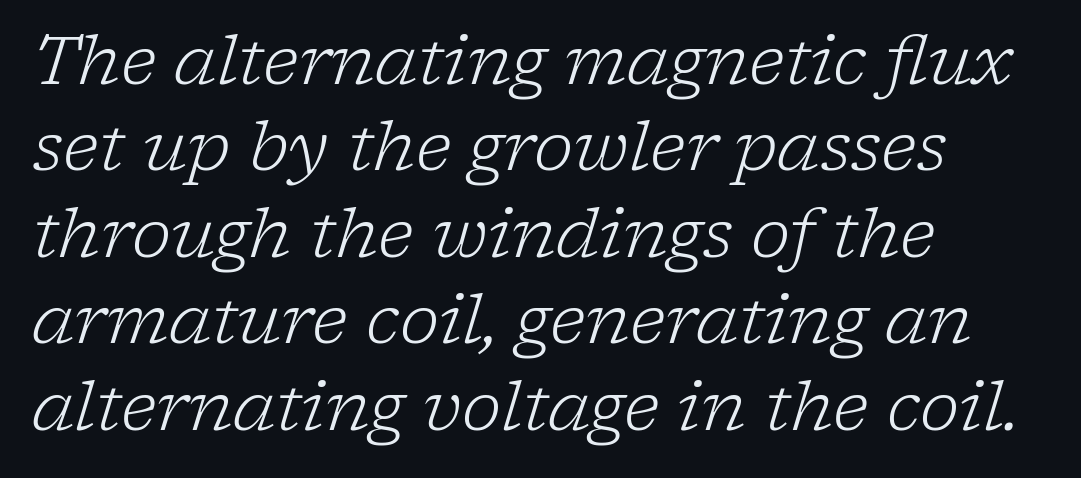
No extra tracking has been applied to these lines. Old-style or modern, the face here clearly has serifs. Notice how the stems are inclined rather than vertical — that's the hallmark of italics. Stems here are at most as thick as an everyday book face.
